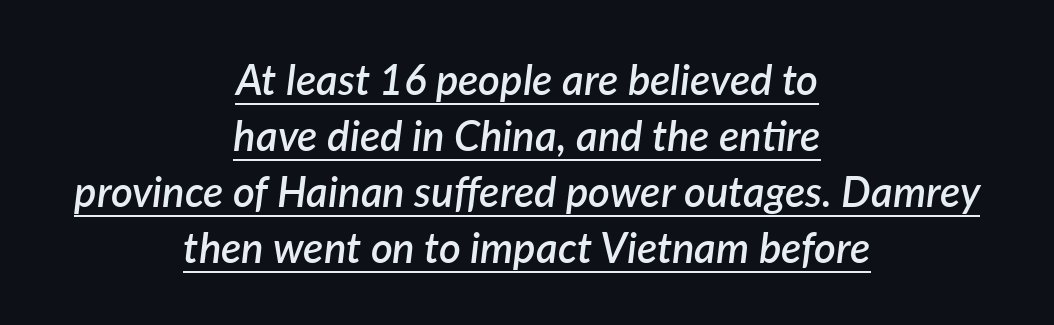
{"italic": "yes", "lean": "right", "slant_degrees": 7, "bold": "semi", "weight": "semibold", "width": "normal", "stroke_contrast": "low", "x_height": "medium", "monospaced": "no", "underline": "yes", "align": "center", "line_spacing": "normal", "line_spacing_ratio": 1.33, "letter_spacing": "normal", "letter_spacing_em": 0.0, "glyph_px": 42}
